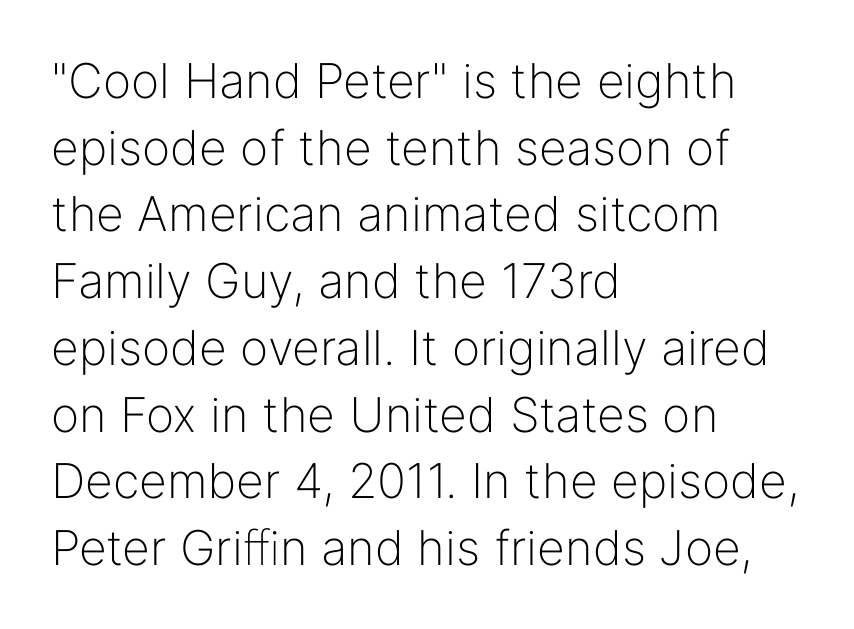
Q: Is the text bold? A: No.
Q: Is the text italic (slanted)? A: No, it is upright.
Q: Is the typeface a serif or a sans-serif typeface? A: Sans-serif.
Q: Is the text underlined? A: No.
Q: How is the paragraph aligned? A: Left-aligned.
Q: Is the spacing between letters normal or unusually wide? A: Normal.
Q: Is the spacing between lines tight, normal or loose? A: Normal.
Q: Width (condensed, normal, or wide)? A: Normal.
Q: Stroke contrast? A: Low.
Q: x-height? A: Medium.
Q: Monospaced? A: No.
